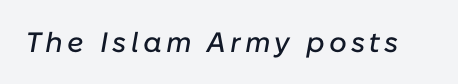
The image shows 28 px text type, italic (leaning right); set not underlined; low stroke contrast and a medium x-height.
